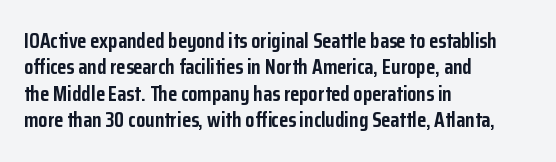
Q: Is the text bold? A: Yes.
Q: Is the text italic (slanted)? A: No, it is upright.
Q: Is the text underlined? A: No.
Q: How is the paragraph aligned? A: Left-aligned.
Q: Is the spacing between letters normal or unusually wide? A: Normal.
Q: Is the spacing between lines tight, normal or loose? A: Normal.
